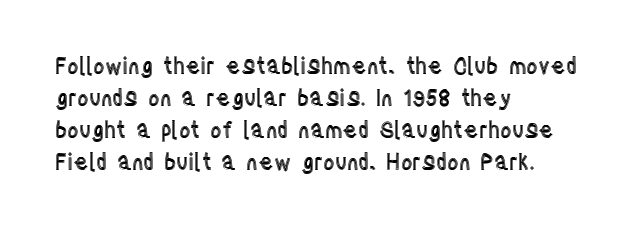
These lines were composed using upright roman letters. If you drew a ruler down the left edge, every line would touch it. In terms of leading, this rendering sits right in the middle. These lines keep a tight, regular rhythm from letter to letter. The glyphs are unaccompanied by any horizontal stroke below them.
